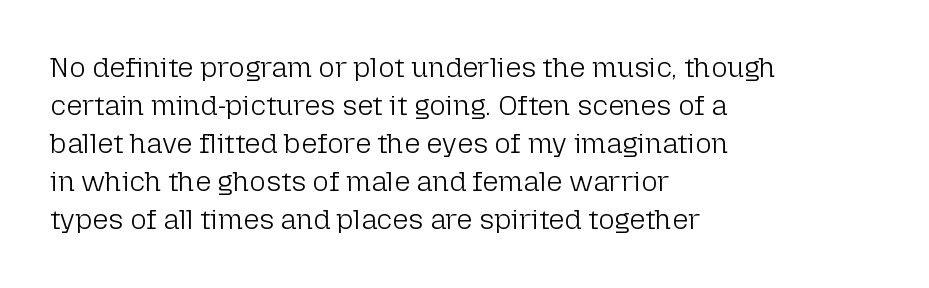
The type family on display is of the sans-serif kind. Stems here are at most as thick as an everyday book face. Which margin do the lines hug? The left one — the right edge is uneven. Looks like regular typesetting: each glyph gets only the width it needs. Reading down the column, the eye jumps a familiar distance to each next line. Observe the ordinary spacing: letters are neighbours, not strangers.
